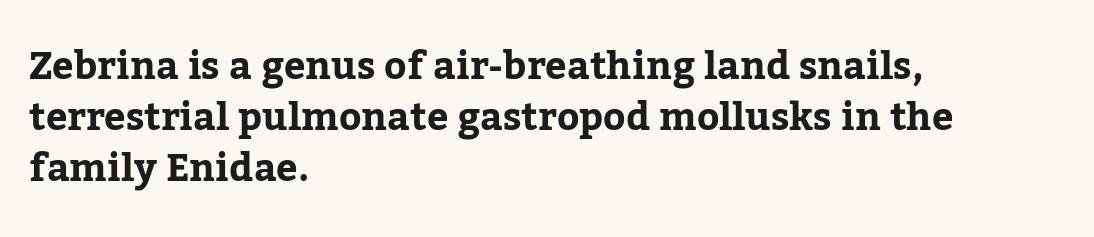
A serif font was chosen for this passage. There is no visible air inserted between adjacent glyphs. This rendering uses left alignment, leaving the right contour irregular. Any mark beneath the type? The region is blank. This sample has the flowing, uneven cadence of proportional lettering.
